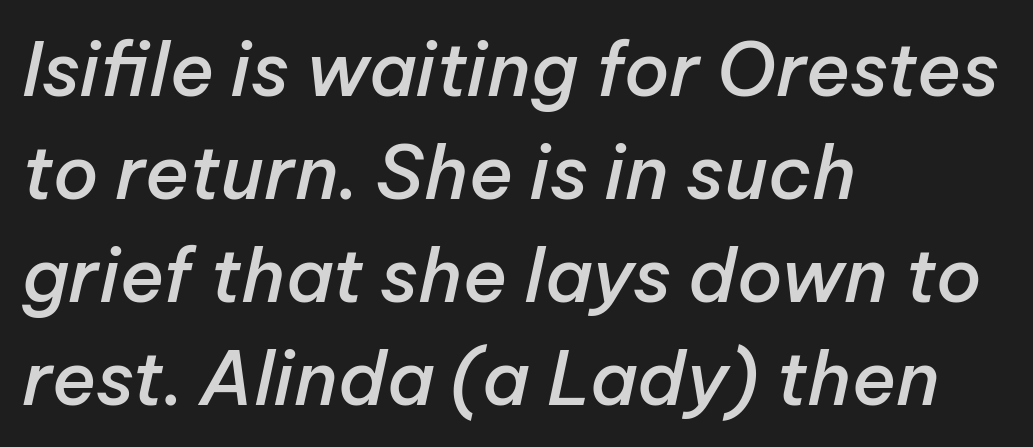
The image shows 74 px semibold type, italic (leaning right); set left-aligned, normal line spacing (1.39x), normal letter spacing, not underlined; low stroke contrast and a medium x-height.
